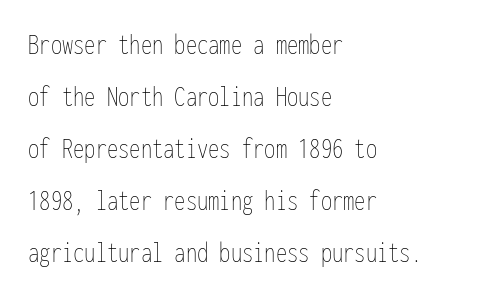
Q: Is the text bold? A: No.
Q: Is the text italic (slanted)? A: No, it is upright.
Q: Is the text underlined? A: No.
Q: How is the paragraph aligned? A: Left-aligned.
Q: Is the spacing between letters normal or unusually wide? A: Normal.
Q: Width (condensed, normal, or wide)? A: Condensed.
Q: Stroke contrast? A: Low.
Q: x-height? A: Medium.
Q: Monospaced? A: Yes.
